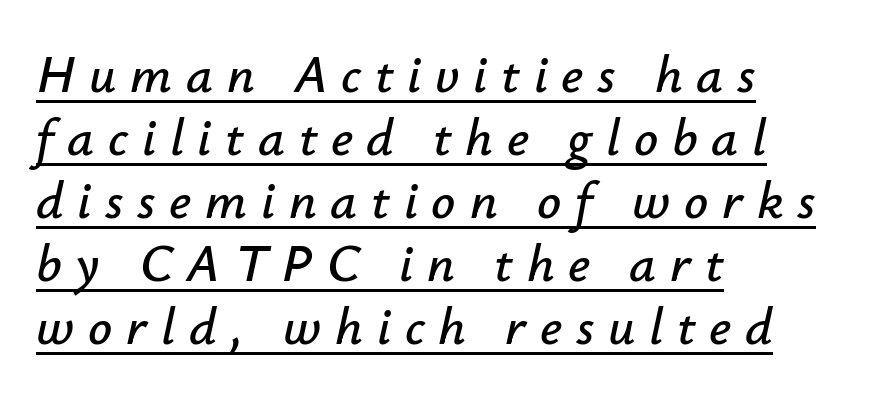
Which margin do the lines hug? The left one — the right edge is uneven. The specimen reads as italic at a glance. Looks like someone drew a line under every word here. You could only call the tracking loose — the letters float apart.
